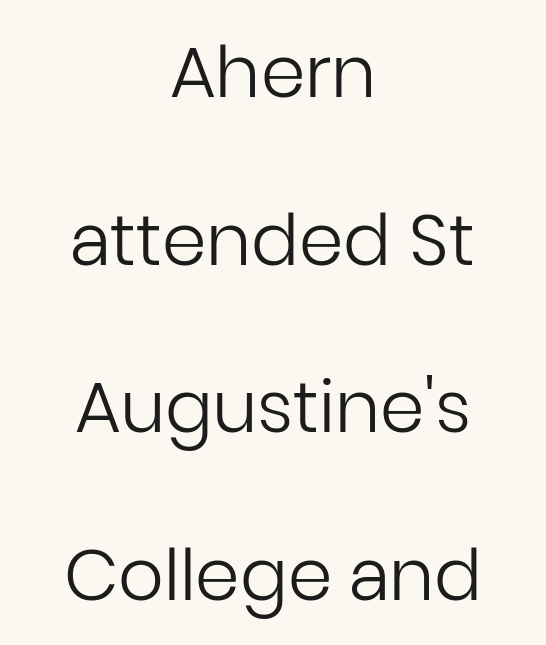
These lines are rendered in a variable-pitch font. Both edges are ragged and mirror each other, which tells us the setting is centered. Does the lettering tilt? It doesn't — this is upright. The gaps between neighbouring characters are ordinary and unremarkable. One glance says open: line gaps are wider than usual.
